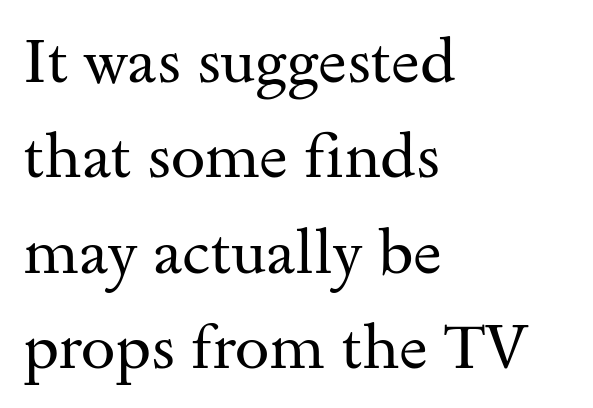
Q: Is the text bold? A: No.
Q: Is the text italic (slanted)? A: No, it is upright.
Q: Is the typeface a serif or a sans-serif typeface? A: Serif.
Q: Is the text underlined? A: No.
Q: How is the paragraph aligned? A: Left-aligned.
Q: Is the spacing between letters normal or unusually wide? A: Normal.
Q: Is the spacing between lines tight, normal or loose? A: Normal.
Q: Width (condensed, normal, or wide)? A: Wide.
Q: Stroke contrast? A: Medium.
Q: x-height? A: Small.
Q: Monospaced? A: No.
